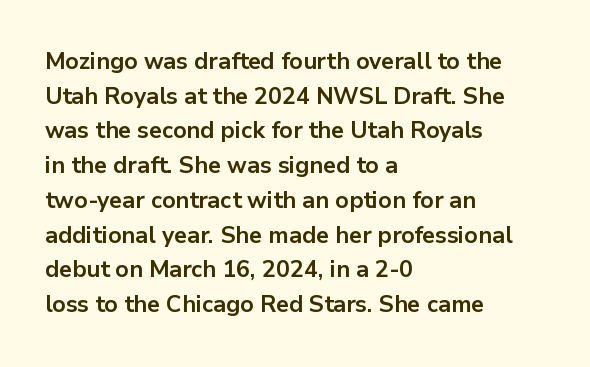
The image shows 23 px bold type, upright; set left-aligned, normal line spacing (1.51x), normal letter spacing, not underlined.
